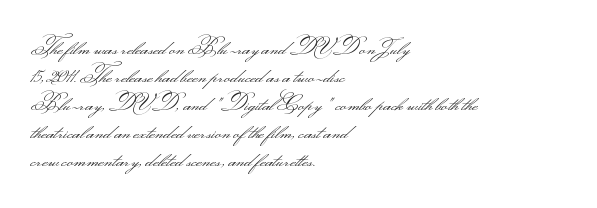
The paragraph has a hard left edge and a soft right edge. Rows of type keep a routine distance in the vertical direction. The letters sit at their default tracking, neither squeezed nor spread.
